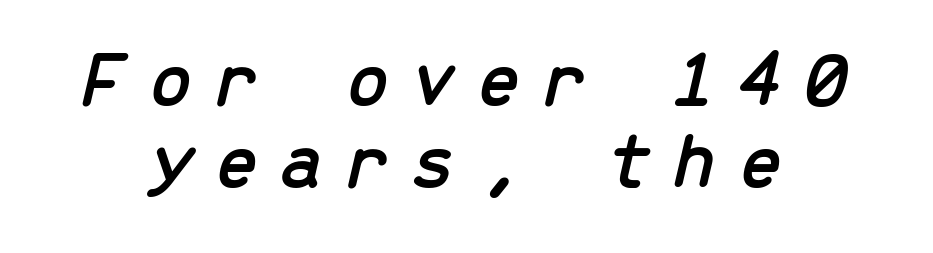
The image shows 80 px text type, italic (leaning right), monospaced; set tight line spacing (1.02x), unusually wide letter spacing (+0.26 em), not underlined; low stroke contrast and a medium x-height.
